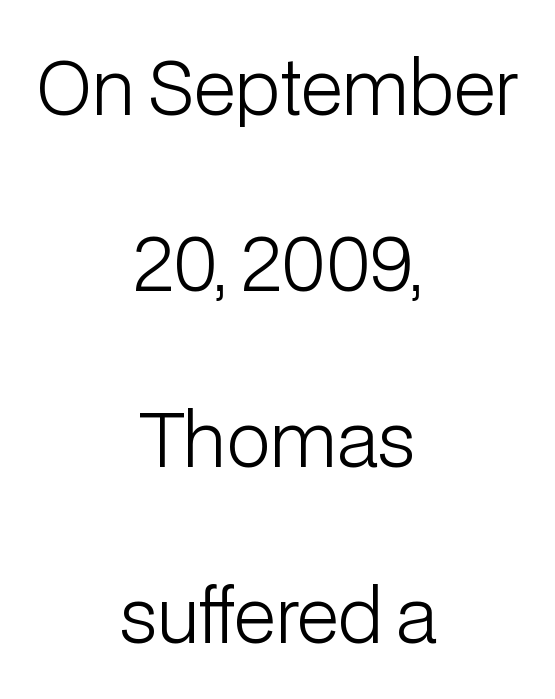
Q: Is the text bold? A: No.
Q: Is the text italic (slanted)? A: No, it is upright.
Q: Is the typeface a serif or a sans-serif typeface? A: Sans-serif.
Q: Is the text underlined? A: No.
Q: How is the paragraph aligned? A: Centered.
Q: Is the spacing between letters normal or unusually wide? A: Normal.
Q: Is the spacing between lines tight, normal or loose? A: Loose.
Q: Width (condensed, normal, or wide)? A: Normal.
Q: Stroke contrast? A: Low.
Q: x-height? A: Medium.
Q: Monospaced? A: No.
